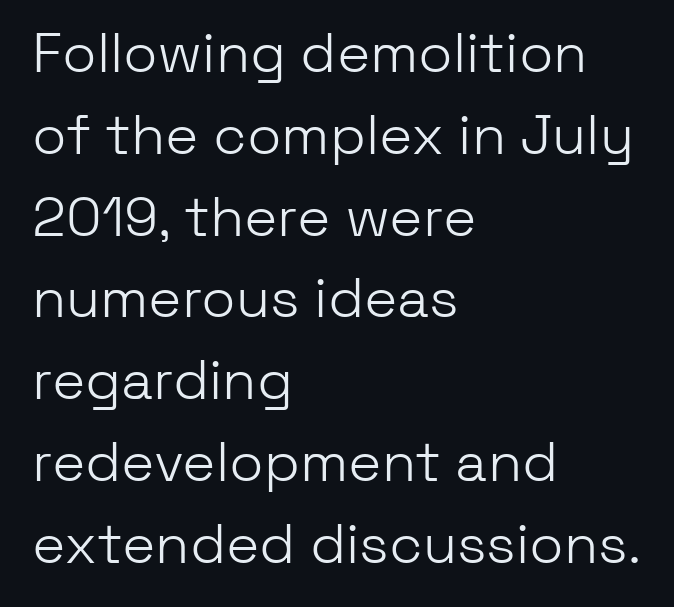
{"serif": "no", "italic": "no", "bold": "no", "weight": "light", "width": "normal", "stroke_contrast": "low", "x_height": "medium", "monospaced": "no", "underline": "no", "align": "left", "line_spacing": "normal", "line_spacing_ratio": 1.46, "letter_spacing": "normal", "letter_spacing_em": 0.0, "glyph_px": 56}
